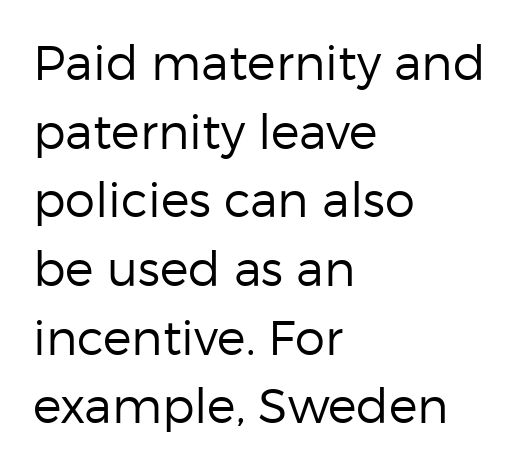
The gap between lines stays unmarked. Ordinary non-slanted type is in use. Does the copy run flush right? No — it runs flush left. Bold? No — there's no thickening of the strokes. Students, note that the glyphs here touch the page at normal intervals.
